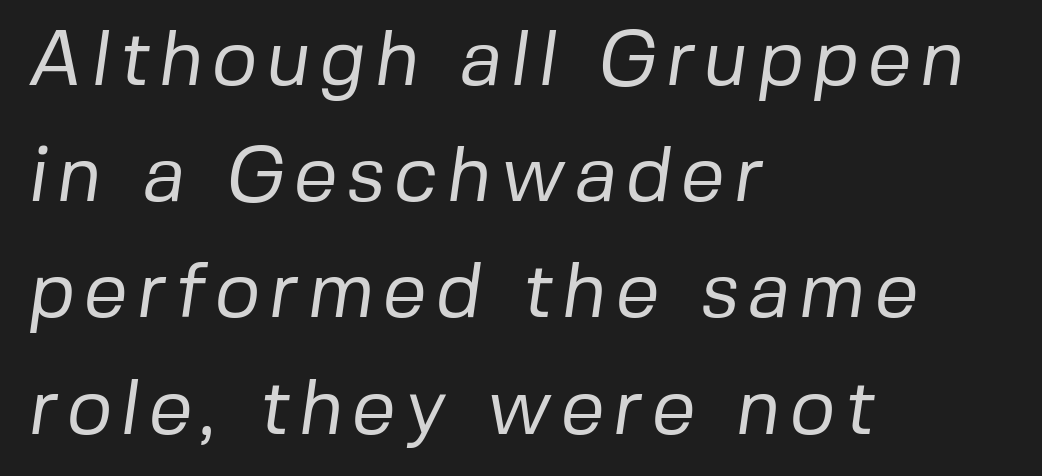
Typeset ragged right — the left edge is the straight one. The designer left line spacing at the default. A clean baseline with only descenders dipping below it. The letters advance in unequal steps, a hallmark of proportional type.
